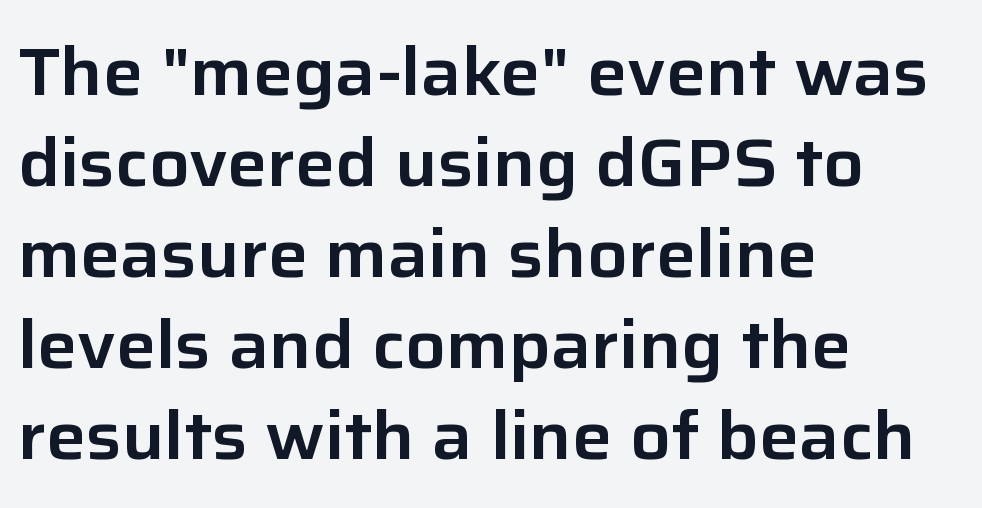
Note: no serifs on the glyphs. The space directly below the letters is spotless. Varying glyph widths throughout — classic text-font behaviour. Leading: standard.
